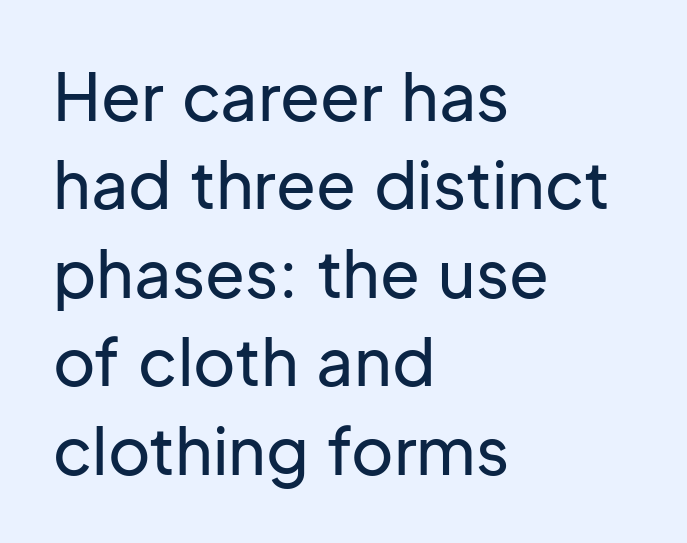
Inter-character spacing is left at the font's built-in metrics. The lines in this sample share a left origin and differ only in where they stop. A roman cut, with each character standing at attention. The rendering shows plain stroke endings on the letterforms — a sans-serif design. Type without underlining.
